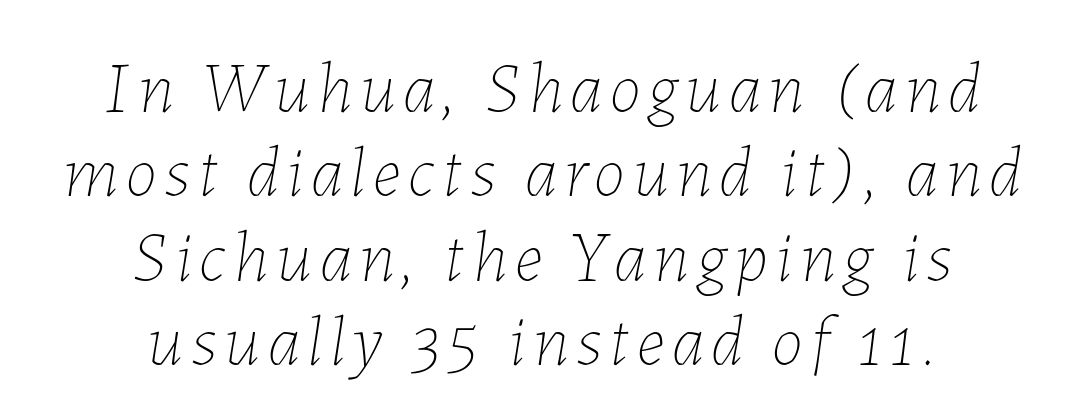
{"italic": "yes", "lean": "right", "slant_degrees": 7, "bold": "no", "weight": "thin", "width": "normal", "stroke_contrast": "low", "x_height": "medium", "monospaced": "no", "underline": "no", "align": "center", "line_spacing_ratio": 1.19, "glyph_px": 71}
